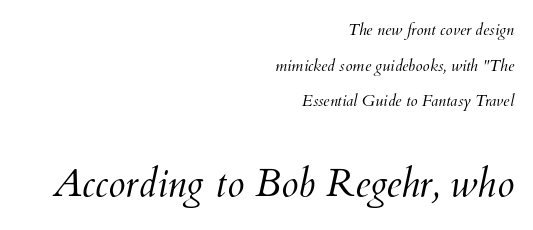
{"italic": "yes", "lean": "right", "slant_degrees": 12, "bold": "no", "weight": "light", "width": "normal", "stroke_contrast": "medium", "x_height": "small", "monospaced": "no", "underline": "no", "align": "right", "line_spacing": "loose", "line_spacing_ratio": 2.22, "letter_spacing": "normal", "letter_spacing_em": 0.0, "larger_block": "second", "size_ratio": 2.44, "glyph_px": 39}
